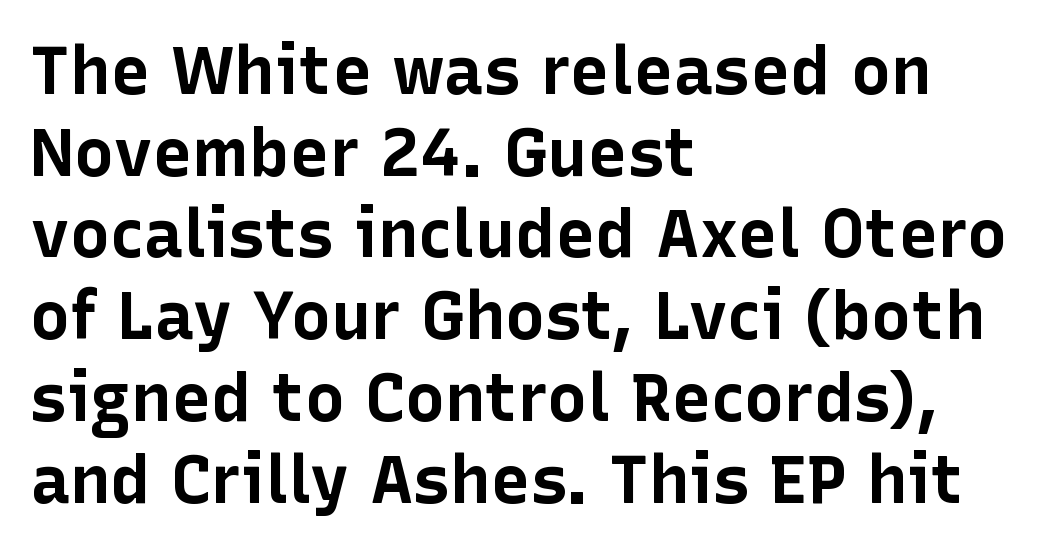
{"serif": "no", "italic": "no", "bold": "yes", "weight": "bold", "width": "normal", "stroke_contrast": "low", "x_height": "medium", "monospaced": "no", "underline": "no", "align": "left", "line_spacing_ratio": 1.22, "letter_spacing": "normal", "letter_spacing_em": 0.0, "glyph_px": 67}
